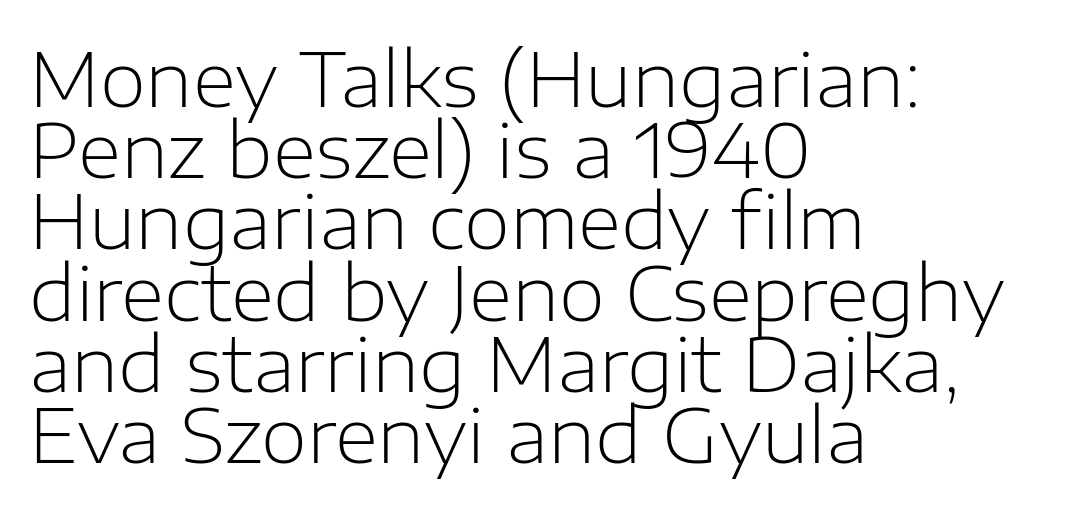
The text was rendered using a sans face with plain stroke endings. Designer's note — italics off, roman on. Character widths vary here, with narrow letters taking less room than wide ones. These lines stack with their left ends in a neat column. No letter is thick-stroked: the sample isn't bold. The vertical gap from one line to the next is small.
